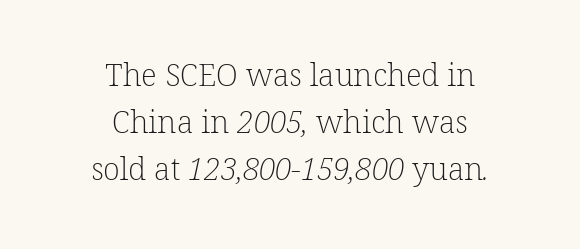
Teacher's note: observe the equal gaps on both sides — that is centered alignment. Vertical spacing — default. The letterforms sit shoulder to shoulder at normal distance. Stems and bowls with no extra thickness — not bold. Spacing verdict: proportional, widths tailored to each character. To sum up the face: it has serifs.
